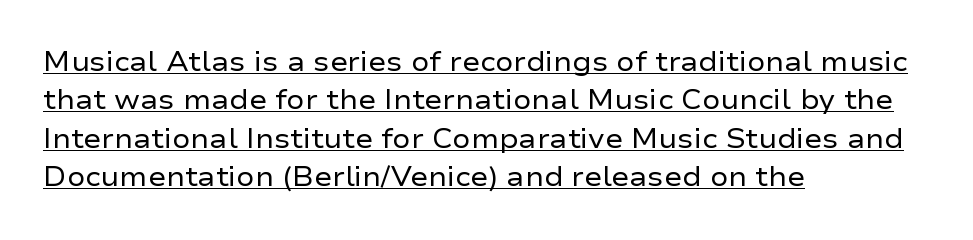
{"italic": "no", "bold": "no", "underline": "yes", "align": "left", "line_spacing": "normal", "line_spacing_ratio": 1.42, "letter_spacing": "normal", "letter_spacing_em": 0.0, "glyph_px": 27}
